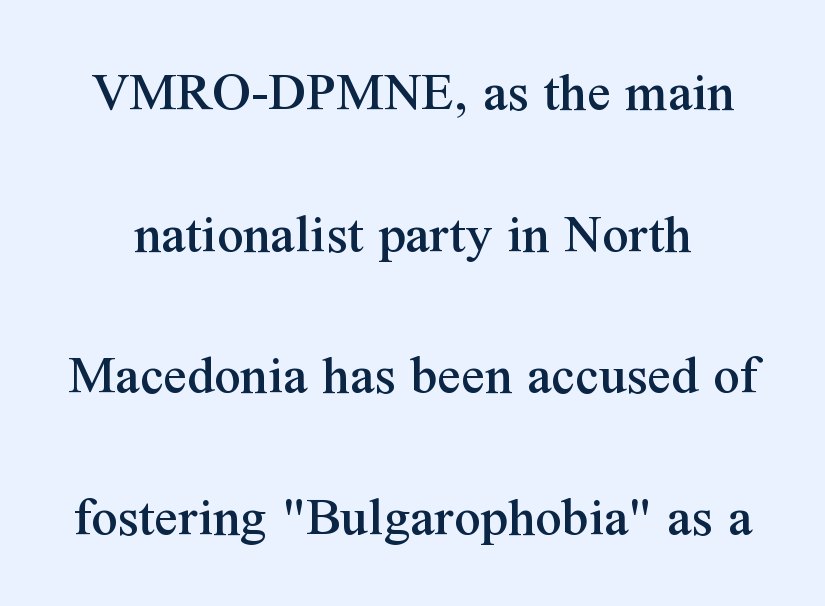
Q: Is the text italic (slanted)? A: No, it is upright.
Q: Is the typeface a serif or a sans-serif typeface? A: Serif.
Q: Is the text underlined? A: No.
Q: How is the paragraph aligned? A: Centered.
Q: Is the spacing between letters normal or unusually wide? A: Normal.
Q: Is the spacing between lines tight, normal or loose? A: Loose.
Q: Width (condensed, normal, or wide)? A: Normal.
Q: Stroke contrast? A: Medium.
Q: x-height? A: Medium.
Q: Monospaced? A: No.
